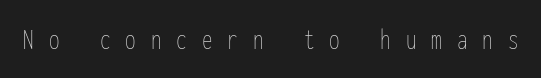
Note the uniform advance width — an 'i' takes as much space as an 'm'. Observe the wide spacing: letters keep a clear distance from each other. The strokes carry an ordinary text weight at most. Descender tails drop into unmarked territory. In terms of posture, this sample is upright.
